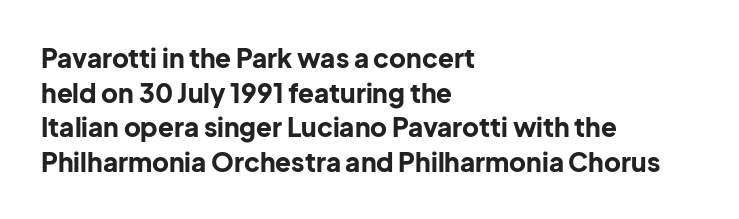
Q: Is the text bold? A: Yes.
Q: Is the text italic (slanted)? A: No, it is upright.
Q: Is the text underlined? A: No.
Q: How is the paragraph aligned? A: Left-aligned.
Q: Is the spacing between letters normal or unusually wide? A: Normal.
Q: Is the spacing between lines tight, normal or loose? A: Normal.
